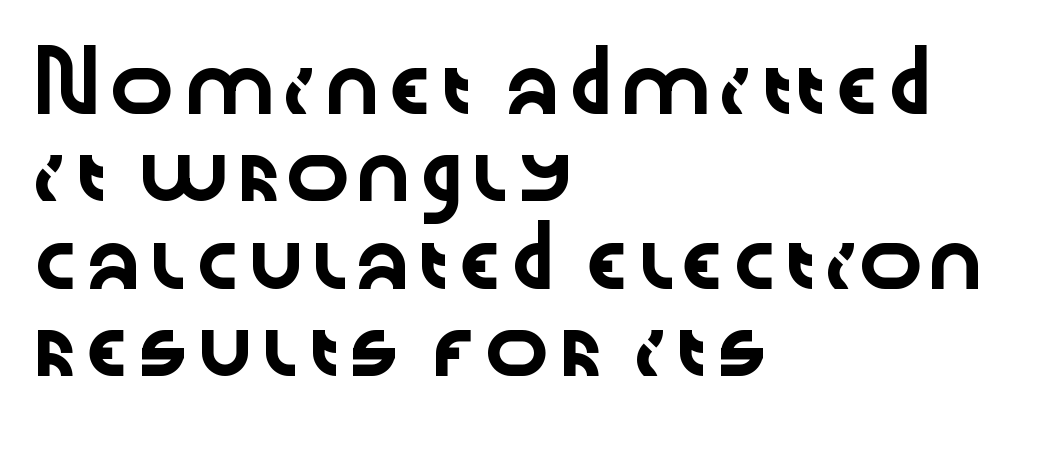
Q: Is the text italic (slanted)? A: No, it is upright.
Q: Is the typeface a serif or a sans-serif typeface? A: Sans-serif.
Q: Is the text underlined? A: No.
Q: How is the paragraph aligned? A: Left-aligned.
Q: Is the spacing between letters normal or unusually wide? A: Normal.
Q: Is the spacing between lines tight, normal or loose? A: Normal.
Q: Width (condensed, normal, or wide)? A: Wide.
Q: Stroke contrast? A: Low.
Q: x-height? A: Medium.
Q: Monospaced? A: No.
